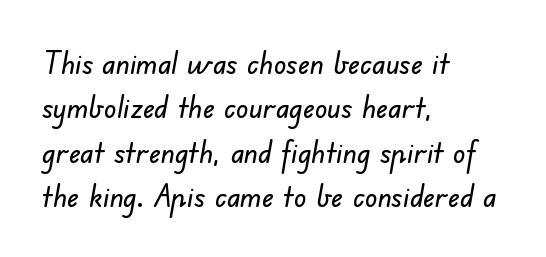
The image shows 31 px sans-serif type; set left-aligned, normal line spacing (1.43x), normal letter spacing, not underlined; low stroke contrast and a small x-height.
